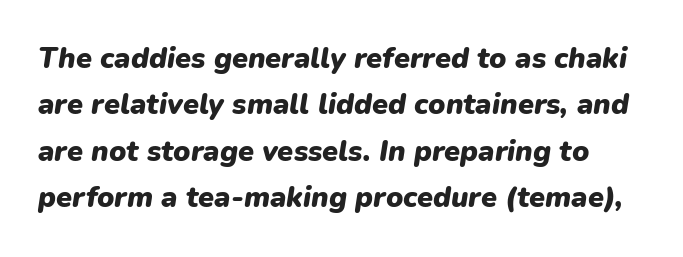
{"italic": "yes", "lean": "right", "slant_degrees": 9, "bold": "yes", "weight": "heavy", "width": "normal", "stroke_contrast": "low", "x_height": "medium", "monospaced": "no", "underline": "no", "line_spacing": "normal", "line_spacing_ratio": 1.6, "letter_spacing": "normal", "letter_spacing_em": 0.0, "glyph_px": 29}
